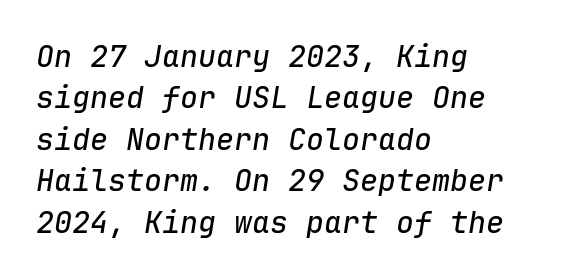
Does extra space separate the letters? No, they use regular spacing. Students, observe: this is what conventionally led text looks like. You could count columns in this text — the font is strictly monospaced. All the whitespace from short lines collects on the right.
